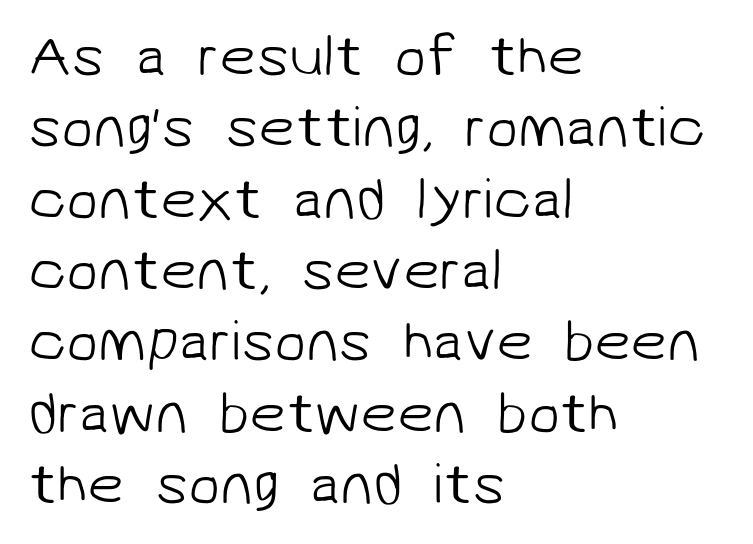
{"serif": "no", "bold": "no", "weight": "light", "width": "normal", "stroke_contrast": "low", "x_height": "medium", "monospaced": "no", "underline": "no", "align": "left", "line_spacing_ratio": 1.23, "letter_spacing": "normal", "letter_spacing_em": 0.0, "glyph_px": 58}
